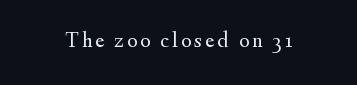
Q: Is the text bold? A: No.
Q: Is the text italic (slanted)? A: No, it is upright.
Q: Is the text underlined? A: No.
